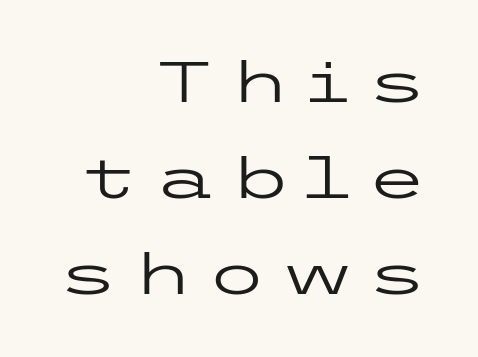
Q: Is the text bold? A: No.
Q: Is the text italic (slanted)? A: No, it is upright.
Q: Is the typeface a serif or a sans-serif typeface? A: Sans-serif.
Q: Is the text underlined? A: No.
Q: How is the paragraph aligned? A: Right-aligned.
Q: Is the spacing between letters normal or unusually wide? A: Unusually wide.
Q: Width (condensed, normal, or wide)? A: Wide.
Q: Stroke contrast? A: Low.
Q: x-height? A: Medium.
